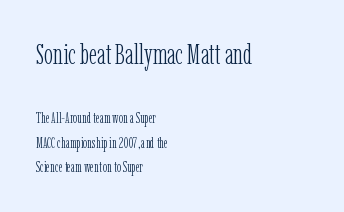
Q: Is the text bold? A: No.
Q: Is the text italic (slanted)? A: No, it is upright.
Q: Is the typeface a serif or a sans-serif typeface? A: Serif.
Q: Is the text underlined? A: No.
Q: How is the paragraph aligned? A: Left-aligned.
Q: Is the spacing between letters normal or unusually wide? A: Normal.
Q: Which block of text is set in a larger size, the first (top) or the second (bottom)? A: The first (top) one.
Q: Width (condensed, normal, or wide)? A: Condensed.
Q: Stroke contrast? A: Low.
Q: x-height? A: Medium.
Q: Monospaced? A: No.
